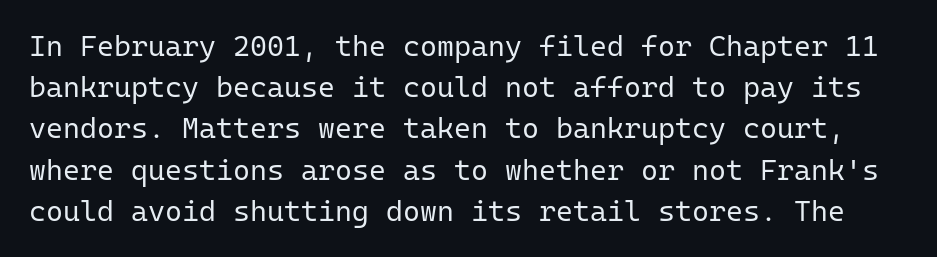
Q: Is the text bold? A: No.
Q: Is the text italic (slanted)? A: No, it is upright.
Q: Is the typeface a serif or a sans-serif typeface? A: Sans-serif.
Q: Is the text underlined? A: No.
Q: Is the spacing between letters normal or unusually wide? A: Normal.
Q: Is the spacing between lines tight, normal or loose? A: Normal.
Q: Width (condensed, normal, or wide)? A: Normal.
Q: Stroke contrast? A: Low.
Q: x-height? A: Medium.
Q: Monospaced? A: Yes.
